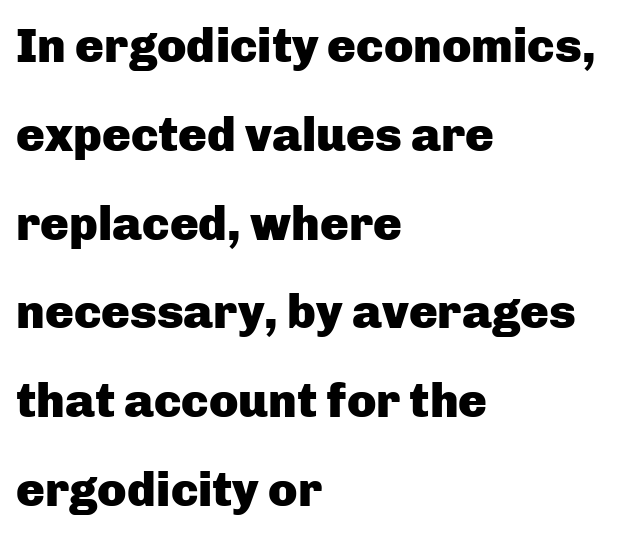
The image shows 48 px heavy sans-serif type, upright; set left-aligned, line spacing 1.85x, normal letter spacing, not underlined; low stroke contrast and a medium x-height.
